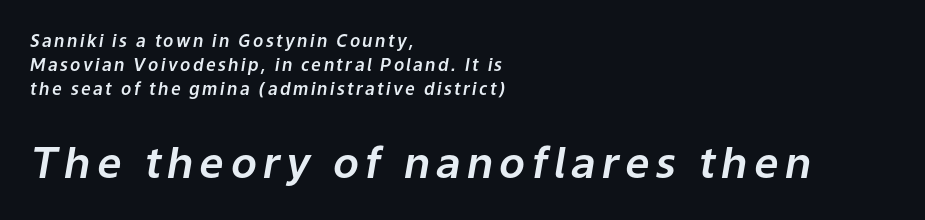
The image shows 43 px text type, italic (leaning right); set left-aligned, normal line spacing (1.41x), not underlined; the second (bottom) block is 2.53x larger; low stroke contrast and a medium x-height.
